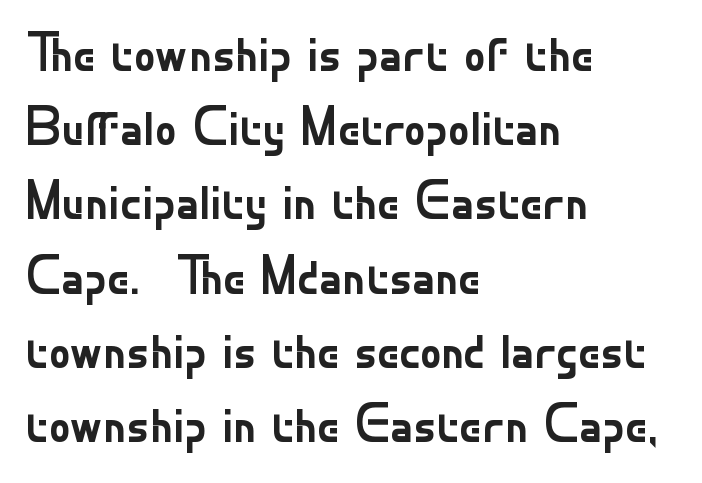
{"serif": "no", "italic": "no", "bold": "no", "weight": "regular", "width": "normal", "stroke_contrast": "low", "x_height": "small", "monospaced": "no", "underline": "no", "align": "left", "line_spacing": "normal", "line_spacing_ratio": 1.35, "letter_spacing": "normal", "letter_spacing_em": 0.0, "glyph_px": 55}
